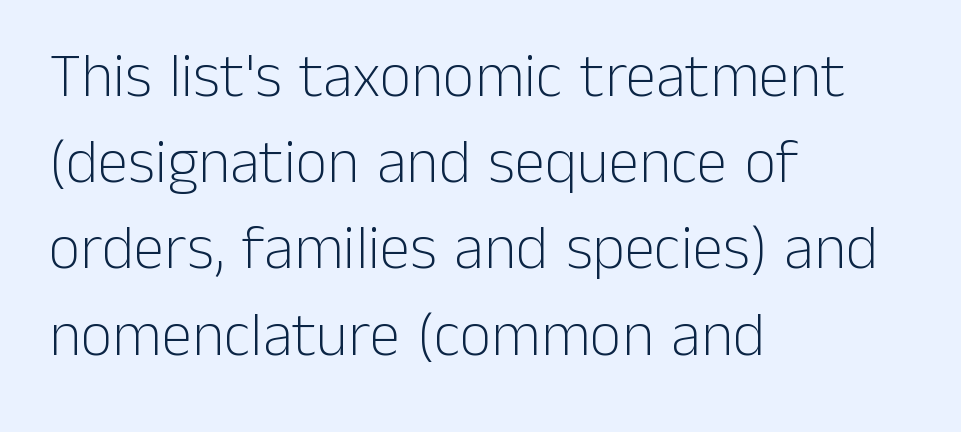
{"serif": "no", "italic": "no", "bold": "no", "weight": "light", "width": "normal", "stroke_contrast": "low", "x_height": "medium", "monospaced": "no", "underline": "no", "align": "left", "line_spacing": "normal", "line_spacing_ratio": 1.39, "letter_spacing": "normal", "letter_spacing_em": 0.0, "glyph_px": 62}
